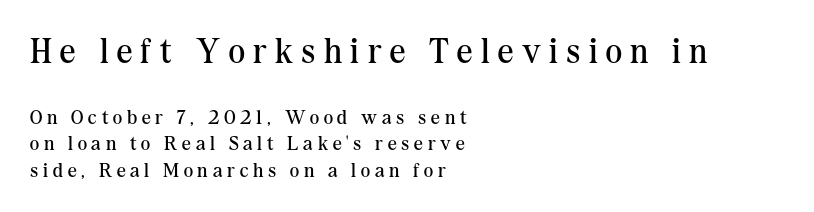
The image shows 35 px regular-weight serif type, upright; set left-aligned, normal line spacing (1.33x), unusually wide letter spacing (+0.24 em), not underlined; the first (top) block is 1.75x larger; medium stroke contrast and a medium x-height.
